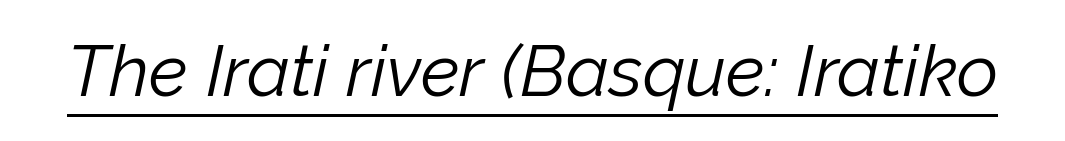
{"italic": "yes", "lean": "right", "slant_degrees": 12, "bold": "no", "weight": "light", "width": "normal", "stroke_contrast": "low", "x_height": "medium", "monospaced": "no", "underline": "yes", "letter_spacing": "normal", "letter_spacing_em": 0.0, "glyph_px": 72}
